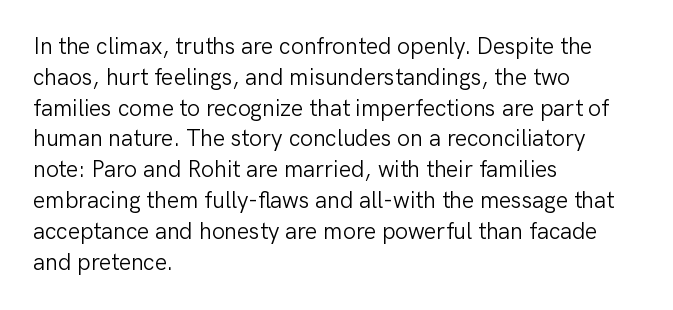
Descenders are the only things crossing below the line. The font sits on the lighter half of the weight spectrum, regular included. Does the copy run flush right? No — it runs flush left. Vertically, the passage feels balanced, rows spaced as you'd expect.
